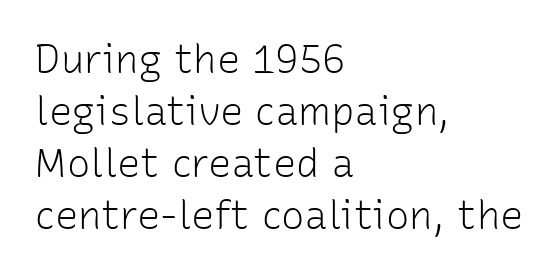
{"serif": "no", "italic": "no", "bold": "no", "weight": "light", "width": "normal", "stroke_contrast": "low", "x_height": "medium", "monospaced": "no", "underline": "no", "align": "left", "line_spacing": "normal", "line_spacing_ratio": 1.33, "letter_spacing": "normal", "letter_spacing_em": 0.0, "glyph_px": 39}
